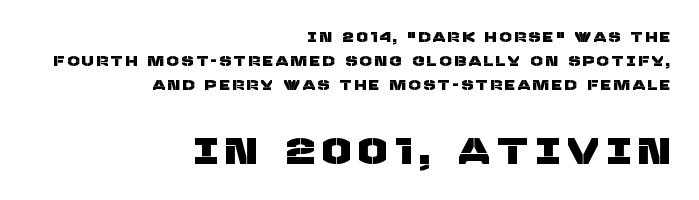
The image shows 37 px sans-serif type; set right-aligned, line spacing 1.72x, unusually wide letter spacing (+0.23 em), not underlined; the second (bottom) block is 2.64x larger; low stroke contrast and a large x-height.
